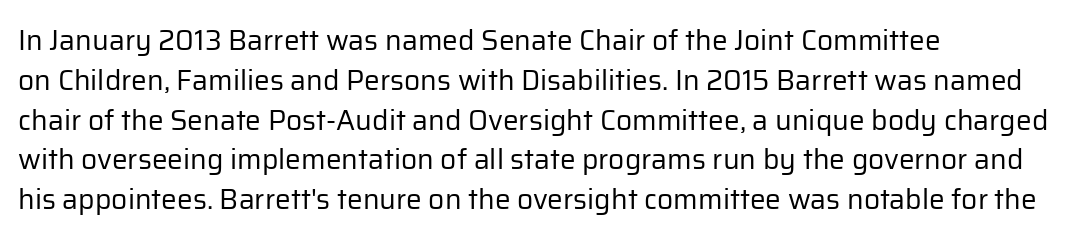
Q: Is the text bold? A: No.
Q: Is the text italic (slanted)? A: No, it is upright.
Q: Is the typeface a serif or a sans-serif typeface? A: Sans-serif.
Q: Is the text underlined? A: No.
Q: How is the paragraph aligned? A: Left-aligned.
Q: Is the spacing between letters normal or unusually wide? A: Normal.
Q: Is the spacing between lines tight, normal or loose? A: Normal.
Q: Width (condensed, normal, or wide)? A: Normal.
Q: Stroke contrast? A: Low.
Q: x-height? A: Medium.
Q: Monospaced? A: No.
